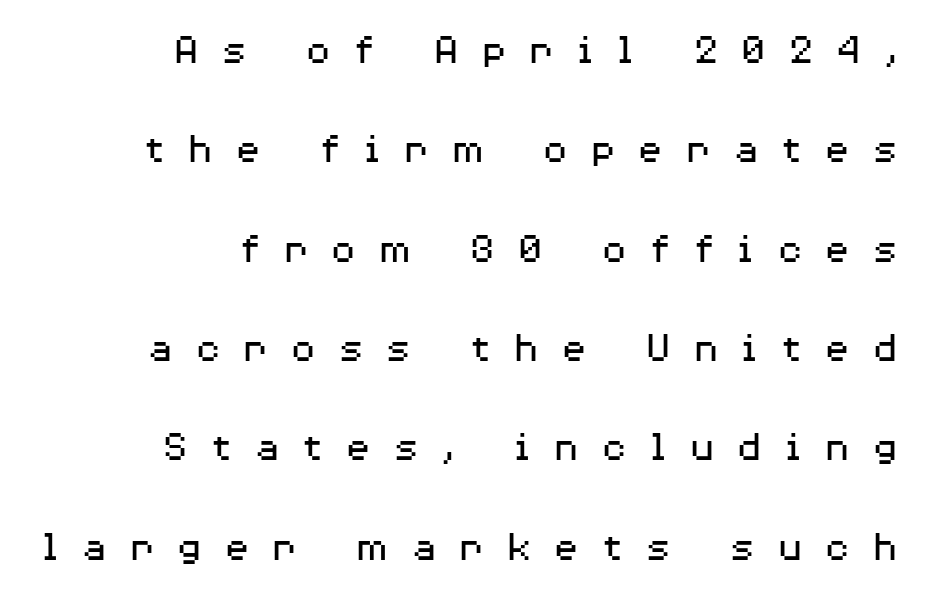
The image shows 43 px regular-weight, wide sans-serif type, upright; set right-aligned, loose line spacing (2.31x), unusually wide letter spacing (+0.5 em), not underlined; medium stroke contrast and a medium x-height.
